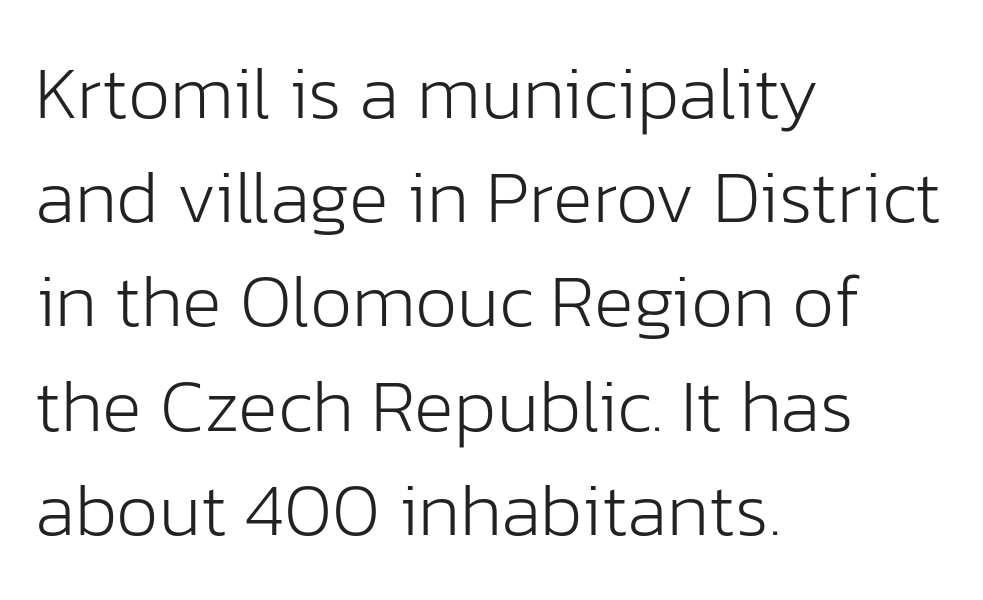
Horizontal bands of white between lines are of average thickness. Has an underline been added? It has not. You could call the tracking neutral — neither tight nor loose. Horizontally, the lines are justified to the leading edge only. Is there any slant? The stems are plumb. Weight: not bold — regular or lighter.
